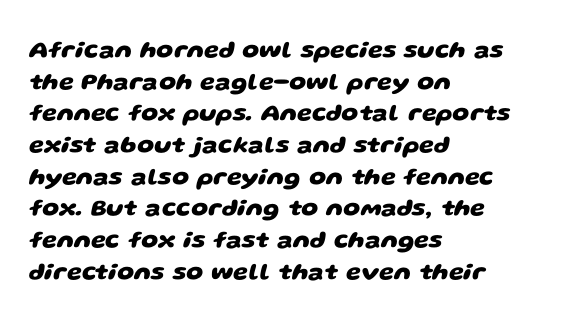
Underlining? Definitely not there. Evenly set lines give the paragraph a standard silhouette. Each line starts at the same left margin while the right side varies. The letters are bold, with thick, heavy strokes. Short note: letters normally spaced.
